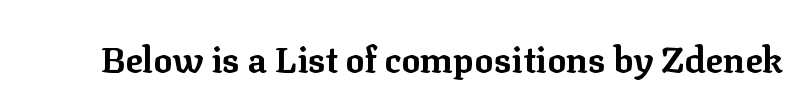
{"serif": "yes", "italic": "no", "bold": "yes", "weight": "bold", "width": "normal", "stroke_contrast": "low", "x_height": "medium", "monospaced": "no", "underline": "no", "letter_spacing": "normal", "letter_spacing_em": 0.0, "glyph_px": 36}
